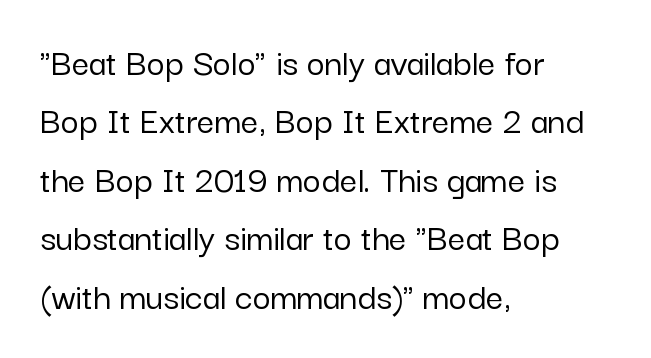
The image shows 39 px sans-serif type, upright; set left-aligned, normal line spacing (1.5x), normal letter spacing, not underlined; low stroke contrast and a medium x-height.
